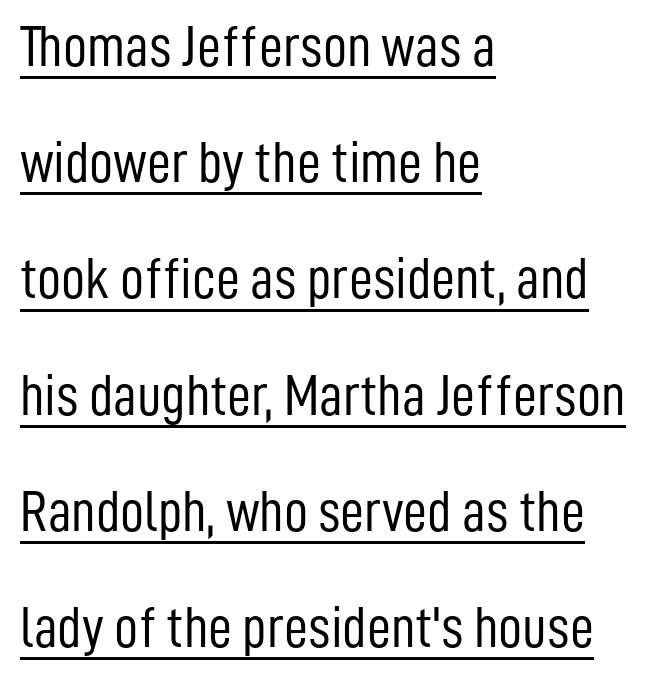
The image shows 59 px light, condensed sans-serif type, upright; set left-aligned, loose line spacing (1.97x), normal letter spacing, underlined; low stroke contrast and a medium x-height.
